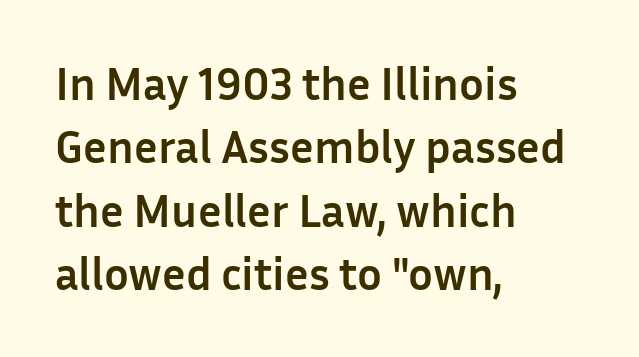
The type family on display is of the sans-serif kind. Between one letter and the next there's only the usual sliver of space. Bold? Absolutely — the strokes are thick and heavy. Italic: no, the glyphs are upright roman. Varying glyph widths throughout — classic text-font behaviour. Leading matches the norm, producing a regular column.
